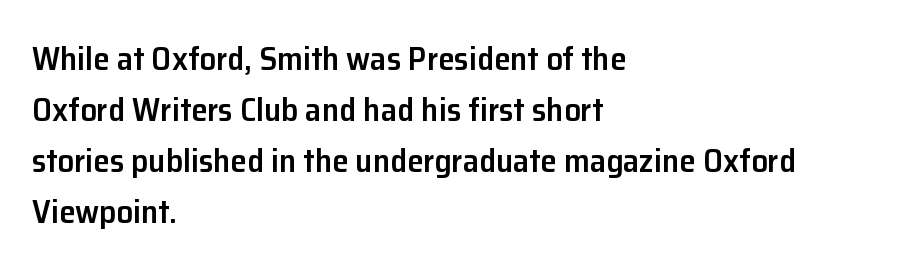
Q: Is the text bold? A: Semi-bold.
Q: Is the text italic (slanted)? A: No, it is upright.
Q: Is the typeface a serif or a sans-serif typeface? A: Sans-serif.
Q: Is the text underlined? A: No.
Q: How is the paragraph aligned? A: Left-aligned.
Q: Is the spacing between letters normal or unusually wide? A: Normal.
Q: Is the spacing between lines tight, normal or loose? A: Normal.
Q: Width (condensed, normal, or wide)? A: Normal.
Q: Stroke contrast? A: Low.
Q: x-height? A: Medium.
Q: Monospaced? A: No.
